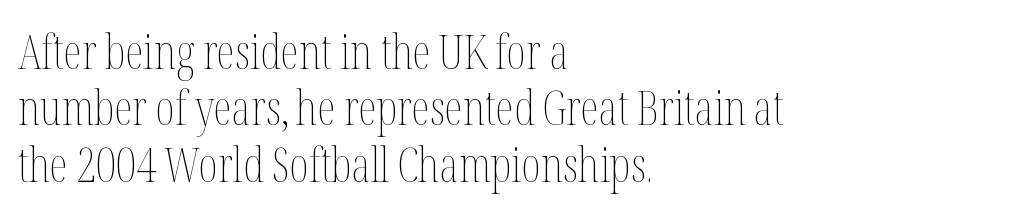
The image shows 47 px thin, condensed type, upright; set left-aligned, line spacing 1.2x, normal letter spacing, not underlined; medium stroke contrast and a medium x-height.
